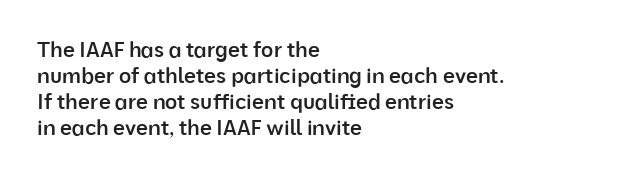
{"italic": "no", "bold": "semi", "underline": "no", "align": "left", "line_spacing_ratio": 1.24, "letter_spacing": "normal", "letter_spacing_em": 0.0, "glyph_px": 21}
